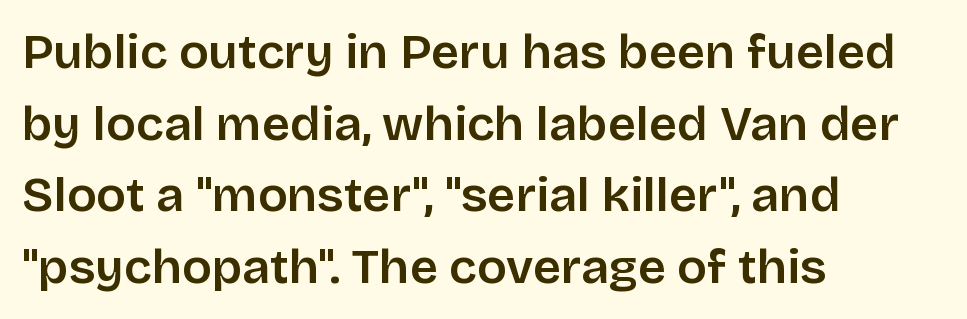
Q: Is the text bold? A: Semi-bold.
Q: Is the text italic (slanted)? A: No, it is upright.
Q: Is the typeface a serif or a sans-serif typeface? A: Sans-serif.
Q: Is the text underlined? A: No.
Q: How is the paragraph aligned? A: Left-aligned.
Q: Is the spacing between letters normal or unusually wide? A: Normal.
Q: Is the spacing between lines tight, normal or loose? A: Normal.
Q: Width (condensed, normal, or wide)? A: Normal.
Q: Stroke contrast? A: Low.
Q: x-height? A: Large.
Q: Monospaced? A: No.
